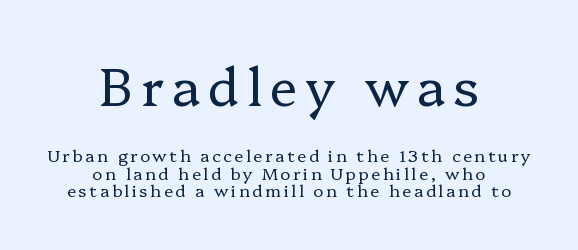
{"serif": "yes", "italic": "no", "bold": "no", "weight": "regular", "width": "normal", "stroke_contrast": "low", "x_height": "medium", "monospaced": "no", "underline": "no", "align": "center", "line_spacing": "tight", "line_spacing_ratio": 1.03, "larger_block": "first", "size_ratio": 3.06, "glyph_px": 52}
